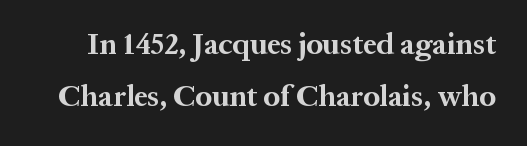
The image shows 30 px bold serif type, upright; set line spacing 1.75x, normal letter spacing, not underlined; medium stroke contrast and a medium x-height.
